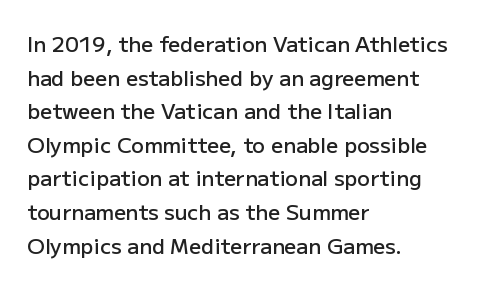
{"italic": "no", "bold": "semi", "underline": "no", "align": "left", "line_spacing": "normal", "line_spacing_ratio": 1.6, "letter_spacing": "normal", "letter_spacing_em": 0.0, "glyph_px": 21}
